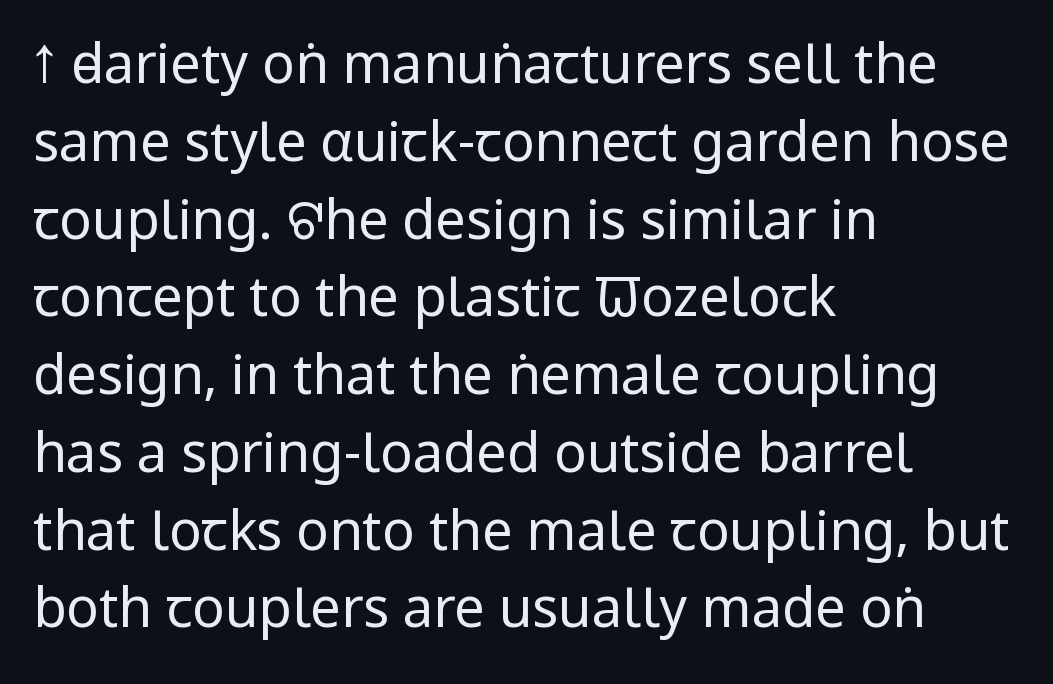
Q: Is the text bold? A: No.
Q: Is the text italic (slanted)? A: No, it is upright.
Q: Is the typeface a serif or a sans-serif typeface? A: Sans-serif.
Q: Is the text underlined? A: No.
Q: How is the paragraph aligned? A: Left-aligned.
Q: Is the spacing between letters normal or unusually wide? A: Normal.
Q: Is the spacing between lines tight, normal or loose? A: Normal.
Q: Width (condensed, normal, or wide)? A: Condensed.
Q: Stroke contrast? A: Low.
Q: x-height? A: Large.
Q: Monospaced? A: No.
